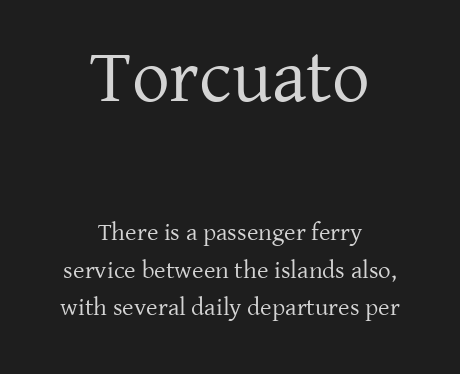
Q: Is the text bold? A: No.
Q: Is the text italic (slanted)? A: No, it is upright.
Q: Is the typeface a serif or a sans-serif typeface? A: Serif.
Q: Is the text underlined? A: No.
Q: How is the paragraph aligned? A: Centered.
Q: Is the spacing between letters normal or unusually wide? A: Normal.
Q: Is the spacing between lines tight, normal or loose? A: Normal.
Q: Which block of text is set in a larger size, the first (top) or the second (bottom)? A: The first (top) one.
Q: Width (condensed, normal, or wide)? A: Normal.
Q: Stroke contrast? A: Low.
Q: x-height? A: Medium.
Q: Monospaced? A: No.
